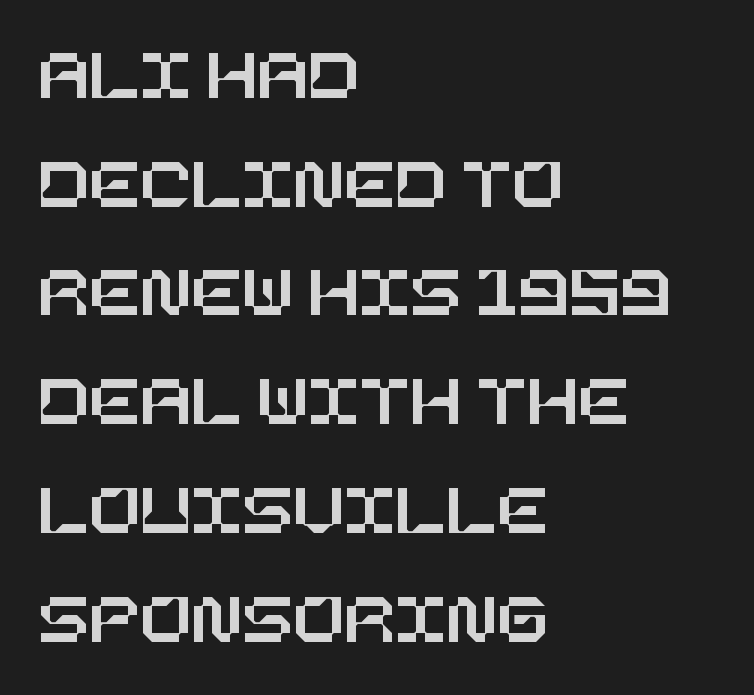
The image shows 75 px text type, upright; set left-aligned, normal line spacing (1.45x), normal letter spacing, not underlined; low stroke contrast and a large x-height.
